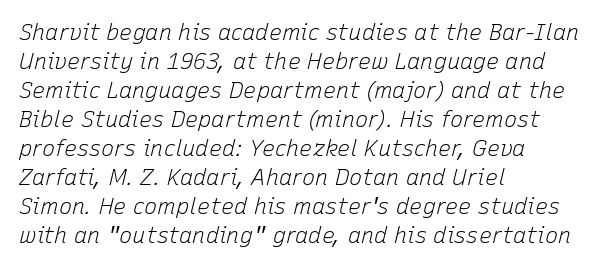
Q: Is the text bold? A: No.
Q: Is the text italic (slanted)? A: Yes, it leans right by about 15 degrees.
Q: Is the text underlined? A: No.
Q: How is the paragraph aligned? A: Left-aligned.
Q: Is the spacing between letters normal or unusually wide? A: Normal.
Q: Is the spacing between lines tight, normal or loose? A: Normal.
